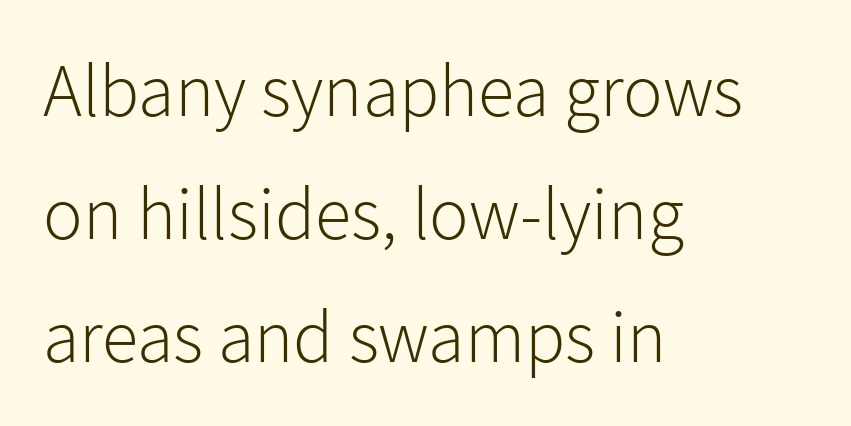
{"serif": "no", "italic": "no", "bold": "no", "weight": "light", "width": "normal", "stroke_contrast": "low", "x_height": "medium", "monospaced": "no", "underline": "no", "align": "left", "line_spacing": "normal", "line_spacing_ratio": 1.66, "letter_spacing": "normal", "letter_spacing_em": 0.0, "glyph_px": 74}
